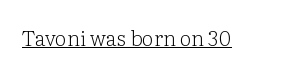
Q: Is the text bold? A: No.
Q: Is the text italic (slanted)? A: No, it is upright.
Q: Is the text underlined? A: Yes.
Q: Is the spacing between letters normal or unusually wide? A: Normal.
